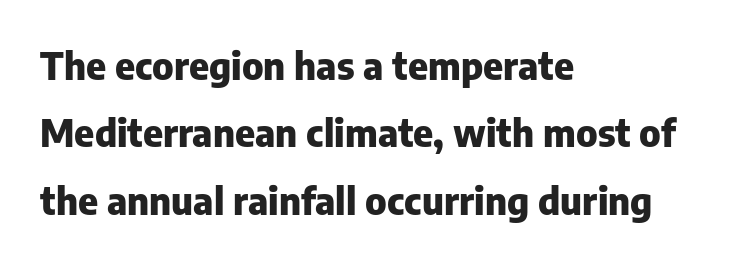
The image shows 38 px heavy sans-serif type, upright; set left-aligned, line spacing 1.77x, normal letter spacing, not underlined; low stroke contrast and a medium x-height.
